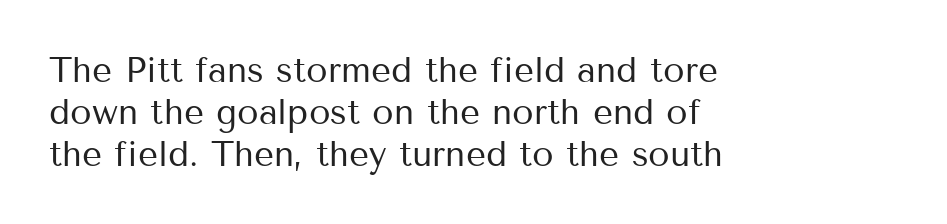
The image shows 35 px regular-weight sans-serif type, upright; set left-aligned, line spacing 1.2x, normal letter spacing, not underlined; medium stroke contrast and a medium x-height.
